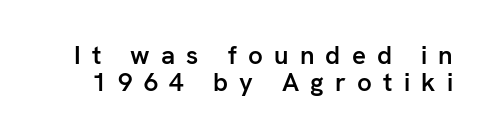
{"italic": "no", "bold": "semi", "underline": "no", "line_spacing": "tight", "line_spacing_ratio": 1.03, "letter_spacing": "wide", "letter_spacing_em": 0.43, "glyph_px": 26}
